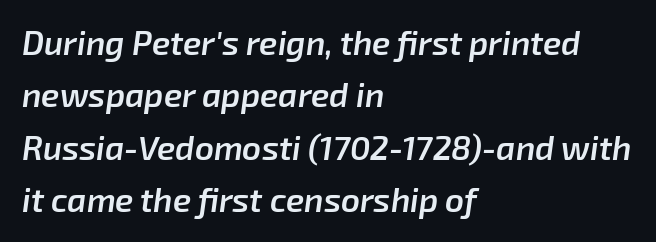
Q: Is the text bold? A: Semi-bold.
Q: Is the text italic (slanted)? A: Yes, it leans right by about 8 degrees.
Q: Is the text underlined? A: No.
Q: How is the paragraph aligned? A: Left-aligned.
Q: Is the spacing between letters normal or unusually wide? A: Normal.
Q: Is the spacing between lines tight, normal or loose? A: Normal.
Q: Width (condensed, normal, or wide)? A: Normal.
Q: Stroke contrast? A: Low.
Q: x-height? A: Medium.
Q: Monospaced? A: No.
